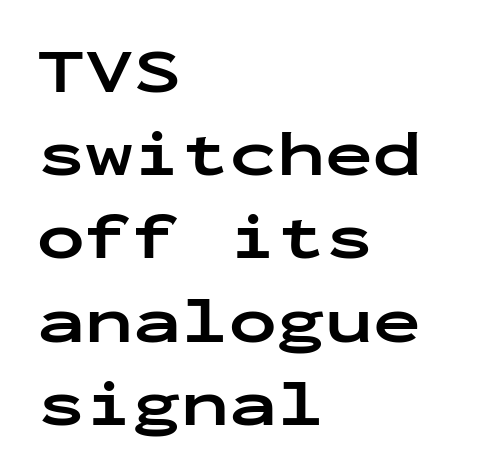
Q: Is the text bold? A: Yes.
Q: Is the text italic (slanted)? A: No, it is upright.
Q: Is the typeface a serif or a sans-serif typeface? A: Sans-serif.
Q: Is the text underlined? A: No.
Q: How is the paragraph aligned? A: Left-aligned.
Q: Is the spacing between letters normal or unusually wide? A: Normal.
Q: Is the spacing between lines tight, normal or loose? A: Normal.
Q: Width (condensed, normal, or wide)? A: Wide.
Q: Stroke contrast? A: Low.
Q: x-height? A: Medium.
Q: Monospaced? A: Yes.
